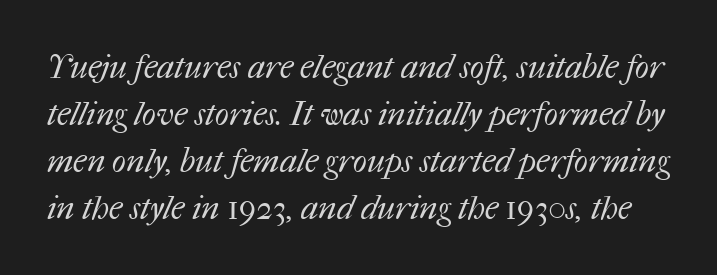
{"bold": "no", "weight": "regular", "width": "normal", "stroke_contrast": "medium", "x_height": "medium", "monospaced": "no", "underline": "no", "line_spacing": "normal", "line_spacing_ratio": 1.42, "letter_spacing": "normal", "letter_spacing_em": 0.0, "glyph_px": 33}
